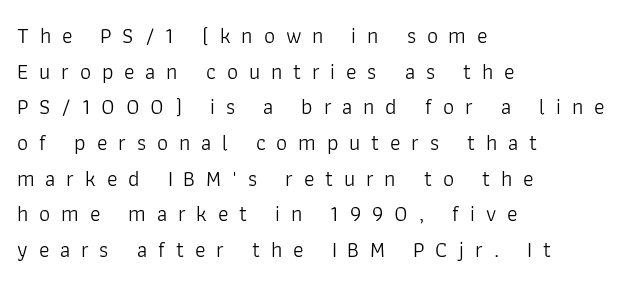
Q: Is the text bold? A: No.
Q: Is the text italic (slanted)? A: No, it is upright.
Q: Is the text underlined? A: No.
Q: How is the paragraph aligned? A: Left-aligned.
Q: Is the spacing between letters normal or unusually wide? A: Unusually wide.
Q: Is the spacing between lines tight, normal or loose? A: Normal.
